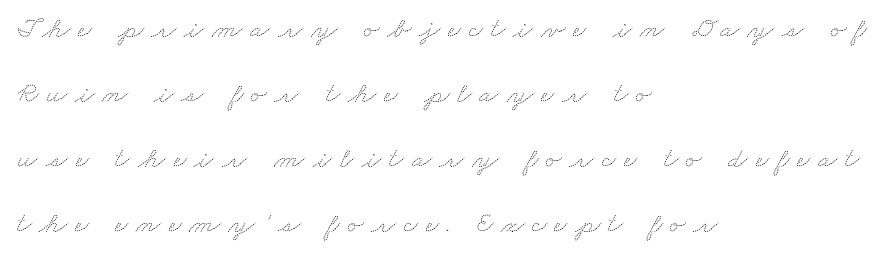
{"bold": "no", "weight": "thin", "width": "wide", "stroke_contrast": "medium", "x_height": "small", "monospaced": "no", "underline": "no", "align": "left", "line_spacing": "loose", "line_spacing_ratio": 2.24, "letter_spacing": "wide", "letter_spacing_em": 0.26, "glyph_px": 29}
